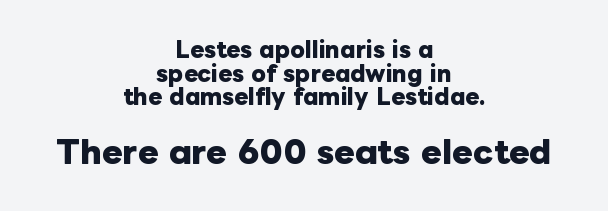
Regarding leading, the lines here are crowded together. This rendering leaves character spacing at its baseline value. Does the copy run flush right? No — it is centered line by line. The face used here is proportionally spaced, like ordinary book or web type. These lines were composed using upright roman letters. You'd pick this weight for a headline — it's a proper bold.
